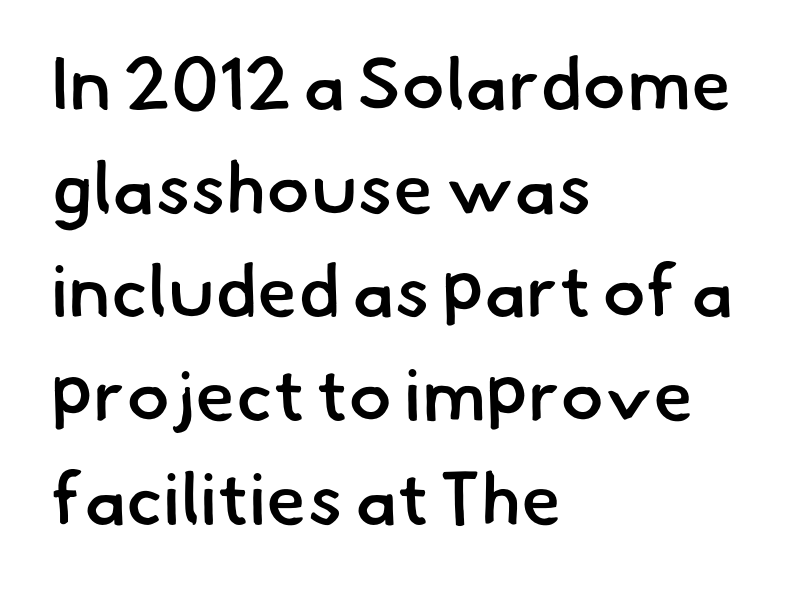
Q: Is the text bold? A: Semi-bold.
Q: Is the typeface a serif or a sans-serif typeface? A: Sans-serif.
Q: Is the text underlined? A: No.
Q: How is the paragraph aligned? A: Left-aligned.
Q: Is the spacing between letters normal or unusually wide? A: Normal.
Q: Is the spacing between lines tight, normal or loose? A: Normal.
Q: Width (condensed, normal, or wide)? A: Normal.
Q: Stroke contrast? A: Low.
Q: x-height? A: Small.
Q: Monospaced? A: No.
